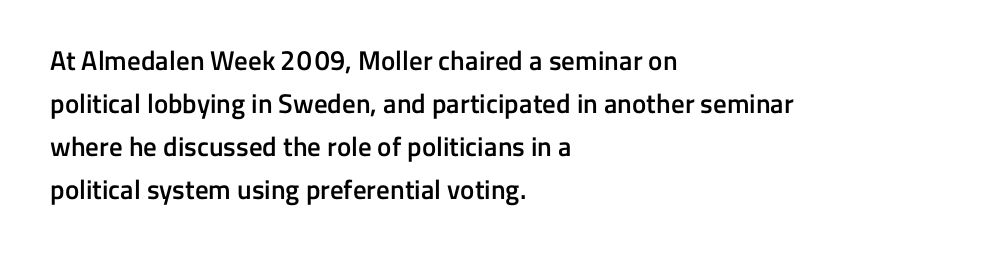
Decoration check: the copy has no underline. A classic flush-left, rag-right setting is used for this passage. Notice how descenders clear the ascenders below comfortably — that's standard leading. Tracking value appears to be zero — textbook default spacing.
